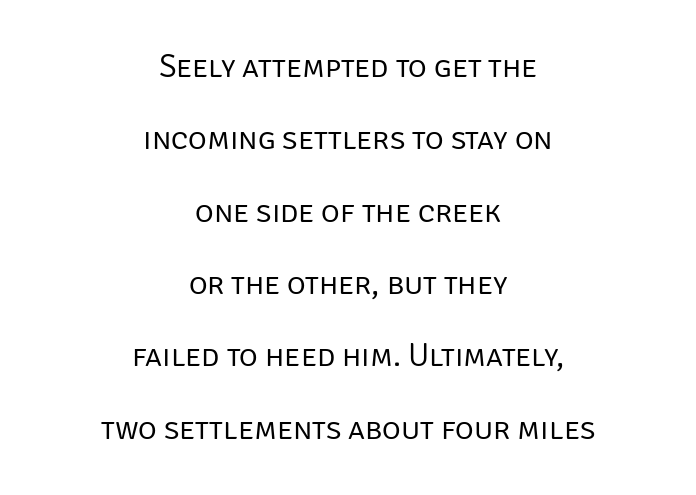
Q: Is the text bold? A: No.
Q: Is the text italic (slanted)? A: No, it is upright.
Q: Is the typeface a serif or a sans-serif typeface? A: Sans-serif.
Q: Is the text underlined? A: No.
Q: How is the paragraph aligned? A: Centered.
Q: Is the spacing between letters normal or unusually wide? A: Normal.
Q: Is the spacing between lines tight, normal or loose? A: Loose.
Q: Width (condensed, normal, or wide)? A: Normal.
Q: Stroke contrast? A: Low.
Q: x-height? A: Large.
Q: Monospaced? A: No.
